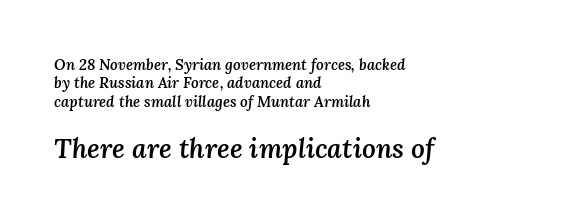
Italic: yes, the glyphs are oblique. Compared with typical body copy, the letter spacing here is the same. Honestly, there is no underline to notice here at all. These two chunks differ in scale, with the bottom chunk taking the larger measure. One-word summary of the alignment: left. Bold? Not quite — semibold, heavier than regular but stopping short.
